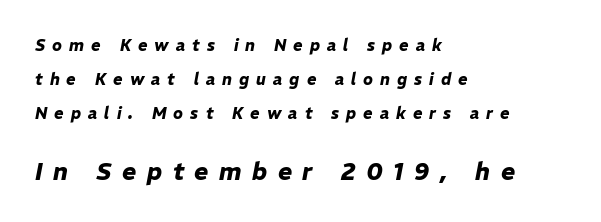
Q: Is the text bold? A: Yes.
Q: Is the text italic (slanted)? A: Yes, it leans right by about 11 degrees.
Q: Is the text underlined? A: No.
Q: How is the paragraph aligned? A: Left-aligned.
Q: Is the spacing between letters normal or unusually wide? A: Unusually wide.
Q: Is the spacing between lines tight, normal or loose? A: Loose.
Q: Which block of text is set in a larger size, the first (top) or the second (bottom)? A: The second (bottom) one.
